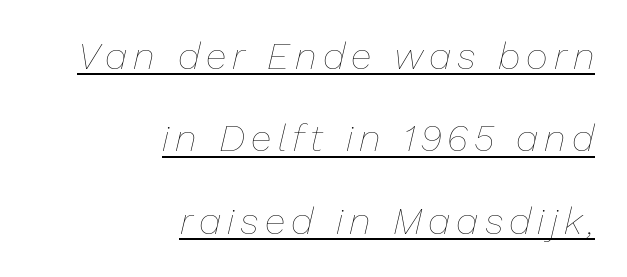
{"italic": "yes", "lean": "right", "slant_degrees": 13, "bold": "no", "weight": "thin", "width": "normal", "stroke_contrast": "low", "x_height": "medium", "monospaced": "no", "underline": "yes", "align": "right", "line_spacing": "loose", "line_spacing_ratio": 2.17, "glyph_px": 38}
